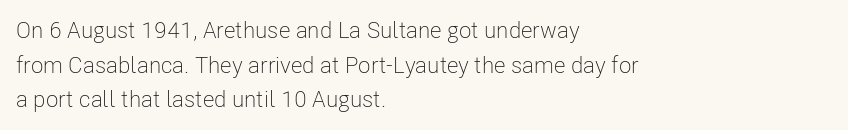
Q: Is the text bold? A: No.
Q: Is the text italic (slanted)? A: No, it is upright.
Q: Is the text underlined? A: No.
Q: How is the paragraph aligned? A: Left-aligned.
Q: Is the spacing between letters normal or unusually wide? A: Normal.
Q: Is the spacing between lines tight, normal or loose? A: Normal.
